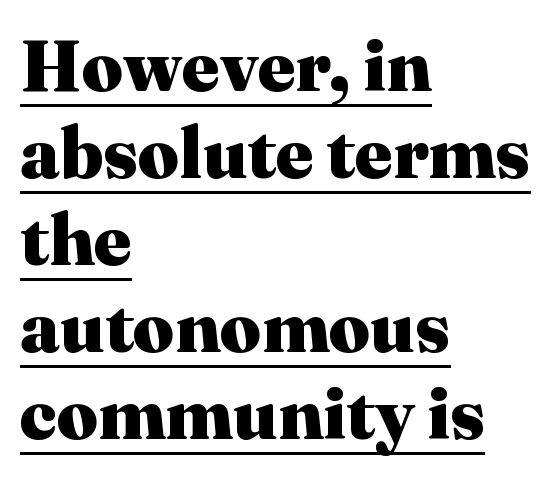
Q: Is the text bold? A: Yes.
Q: Is the text italic (slanted)? A: No, it is upright.
Q: Is the typeface a serif or a sans-serif typeface? A: Serif.
Q: Is the text underlined? A: Yes.
Q: How is the paragraph aligned? A: Left-aligned.
Q: Is the spacing between letters normal or unusually wide? A: Normal.
Q: Width (condensed, normal, or wide)? A: Normal.
Q: Stroke contrast? A: Medium.
Q: x-height? A: Medium.
Q: Monospaced? A: No.
